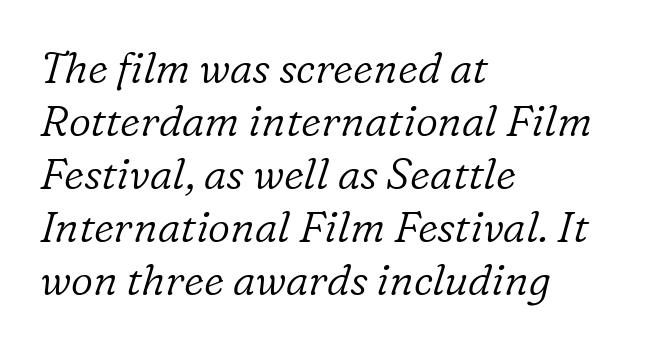
{"serif": "yes", "italic": "yes", "lean": "right", "slant_degrees": 16, "bold": "no", "weight": "light", "width": "normal", "stroke_contrast": "low", "x_height": "medium", "monospaced": "no", "underline": "no", "align": "left", "line_spacing_ratio": 1.23, "letter_spacing": "normal", "letter_spacing_em": 0.0, "glyph_px": 43}
